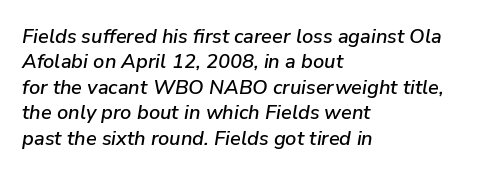
Rendered with sloped, italic letterforms. Here the glyphs are tracked normally, forming tight word shapes. One glance says typical: line gaps are just what's usual. Horizontal alignment here is leftward, the default for most running prose.
